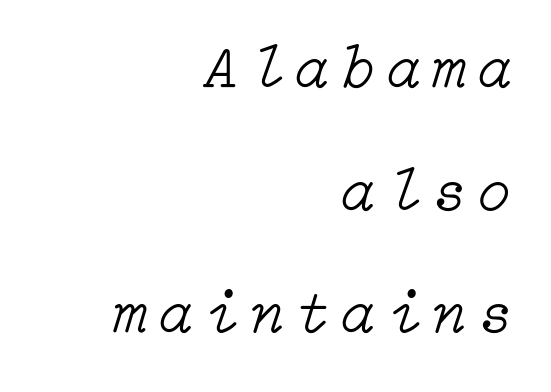
The image shows 61 px light type, italic (leaning right); set right-aligned, loose line spacing (2.01x), unusually wide letter spacing (+0.2 em), not underlined; low stroke contrast and a medium x-height.
